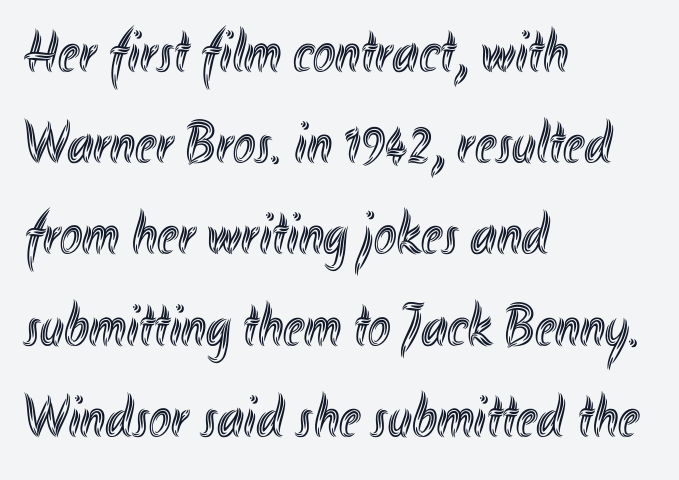
{"width": "condensed", "x_height": "small", "monospaced": "no", "underline": "no", "align": "left", "line_spacing": "normal", "line_spacing_ratio": 1.52, "letter_spacing": "normal", "letter_spacing_em": 0.0, "glyph_px": 60}
